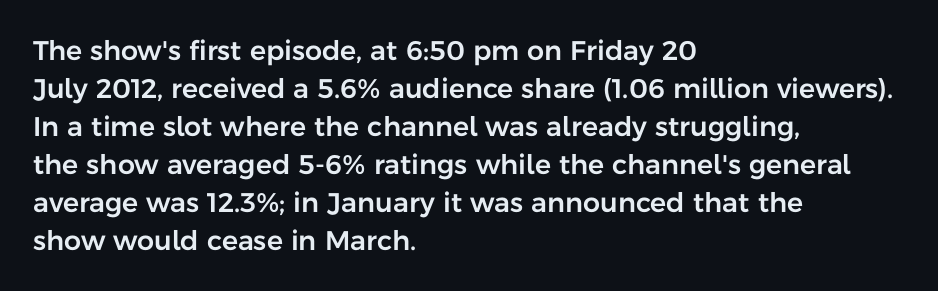
{"italic": "no", "underline": "no", "align": "left", "line_spacing": "normal", "line_spacing_ratio": 1.41, "letter_spacing": "normal", "letter_spacing_em": 0.0, "glyph_px": 27}
